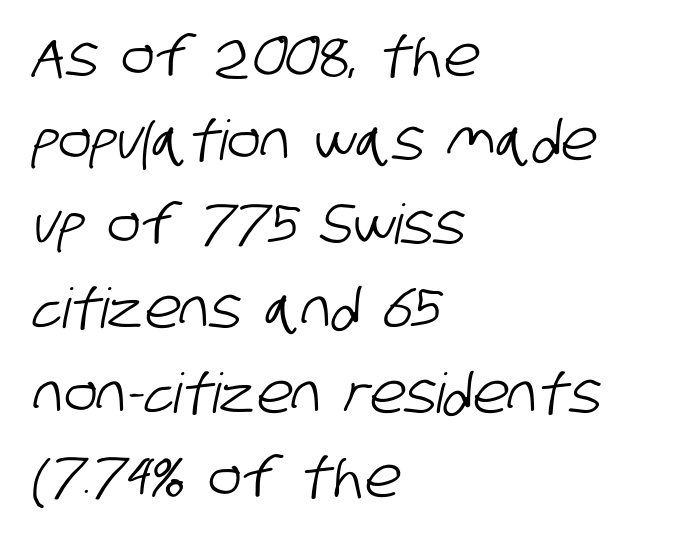
The image shows 55 px condensed sans-serif type; set left-aligned, normal line spacing (1.53x), normal letter spacing, not underlined; low stroke contrast and a large x-height.
